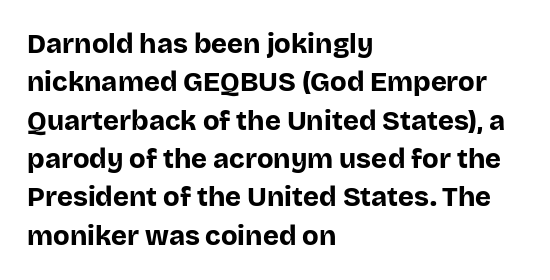
{"italic": "no", "bold": "yes", "underline": "no", "align": "left", "line_spacing": "normal", "line_spacing_ratio": 1.42, "letter_spacing": "normal", "letter_spacing_em": 0.0, "glyph_px": 27}
